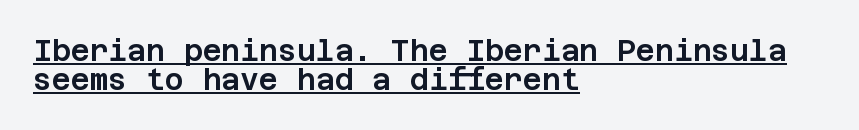
{"serif": "no", "italic": "no", "width": "normal", "stroke_contrast": "low", "x_height": "large", "underline": "yes", "align": "left", "line_spacing": "tight", "line_spacing_ratio": 1.0, "letter_spacing": "normal", "letter_spacing_em": 0.0, "glyph_px": 29}
